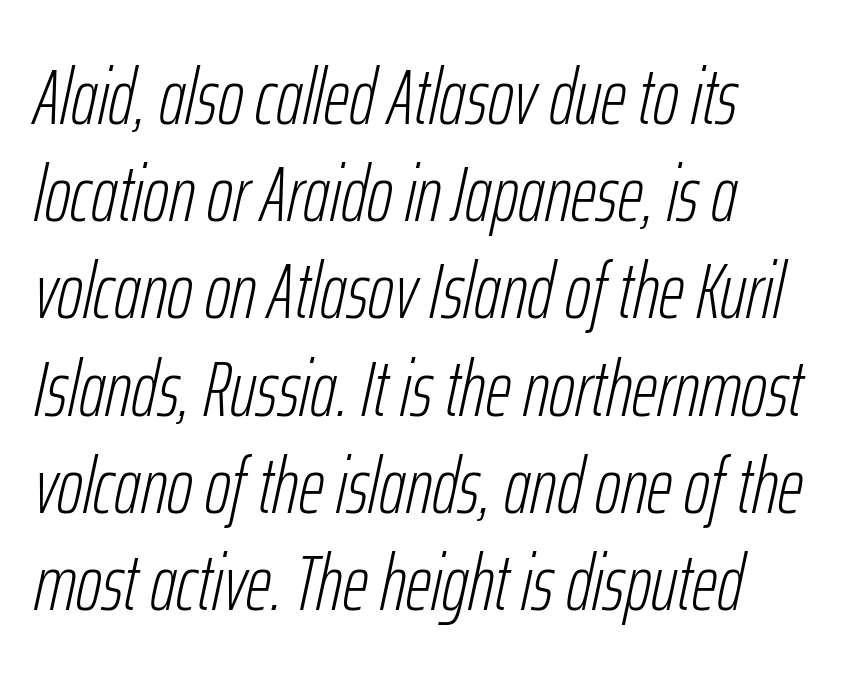
These lines are set flush left with a ragged right edge. This rendering leaves character spacing at its baseline value. The font sits on the lighter half of the weight spectrum, regular included. Words float on clear page, feet unadorned. Characters are canted at an angle relative to the baseline's perpendicular. Character widths vary here, with narrow letters taking less room than wide ones.
